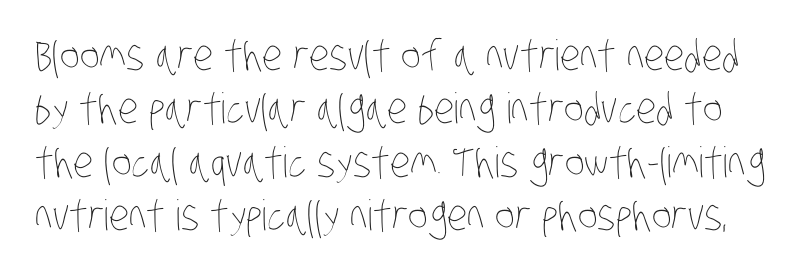
The image shows 42 px thin, condensed type; set normal line spacing (1.27x), normal letter spacing, not underlined; low stroke contrast and a large x-height.
